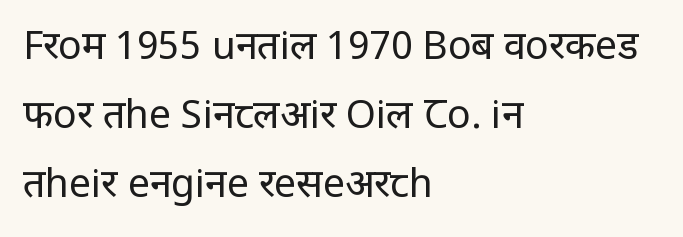
Q: Is the text bold? A: No.
Q: Is the text italic (slanted)? A: No, it is upright.
Q: Is the typeface a serif or a sans-serif typeface? A: Sans-serif.
Q: Is the text underlined? A: No.
Q: How is the paragraph aligned? A: Left-aligned.
Q: Is the spacing between letters normal or unusually wide? A: Normal.
Q: Width (condensed, normal, or wide)? A: Condensed.
Q: Stroke contrast? A: Low.
Q: x-height? A: Large.
Q: Monospaced? A: No.
